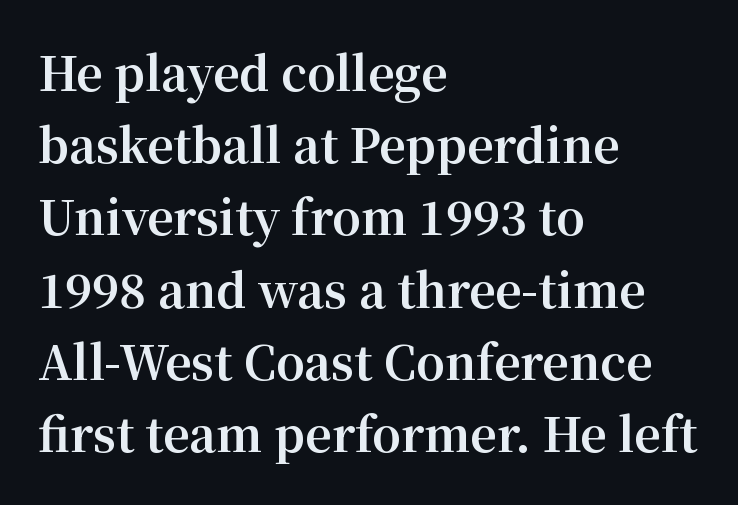
{"serif": "yes", "italic": "no", "bold": "yes", "weight": "bold", "width": "normal", "stroke_contrast": "medium", "x_height": "medium", "monospaced": "no", "underline": "no", "align": "left", "line_spacing": "normal", "line_spacing_ratio": 1.57, "letter_spacing": "normal", "letter_spacing_em": 0.0, "glyph_px": 46}
